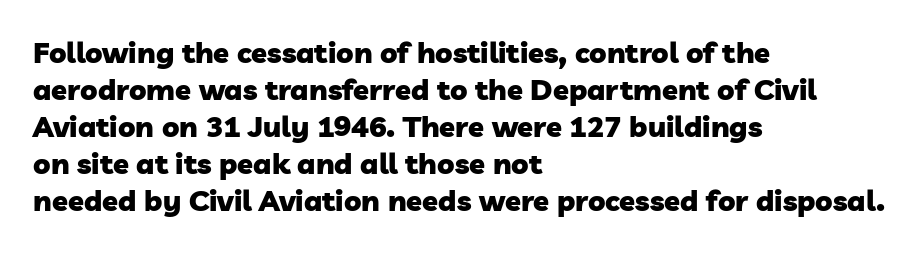
The type family on display is of the sans-serif kind. Heft: maximum for text — a bold. The passage shown is typed in a proportional face where columns would drift. Honestly, the letter spacing is just normal — you wouldn't notice it. The rag falls on the right side of this text block. Each row of text sits above clean, open space.
